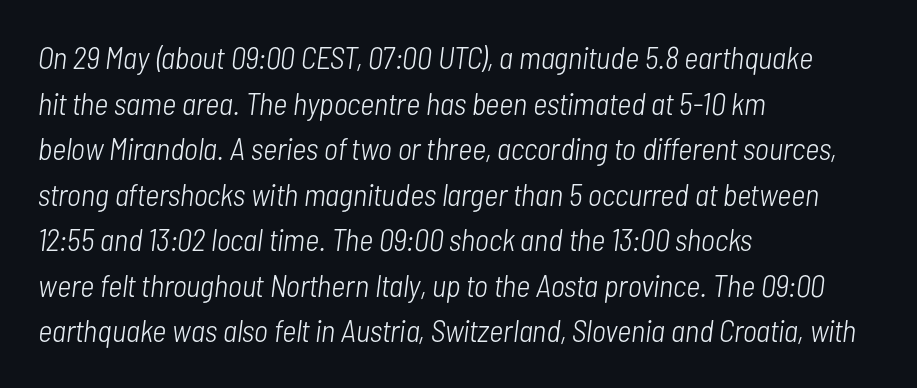
Q: Is the text bold? A: No.
Q: Is the text italic (slanted)? A: Yes, it leans right by about 7 degrees.
Q: Is the text underlined? A: No.
Q: How is the paragraph aligned? A: Left-aligned.
Q: Is the spacing between letters normal or unusually wide? A: Normal.
Q: Is the spacing between lines tight, normal or loose? A: Normal.
Q: Width (condensed, normal, or wide)? A: Condensed.
Q: Stroke contrast? A: Low.
Q: x-height? A: Medium.
Q: Monospaced? A: No.
